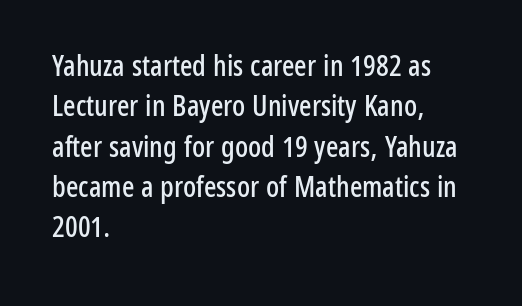
{"serif": "no", "italic": "no", "width": "condensed", "stroke_contrast": "low", "x_height": "medium", "monospaced": "no", "underline": "no", "align": "left", "line_spacing": "normal", "line_spacing_ratio": 1.39, "letter_spacing": "normal", "letter_spacing_em": 0.0, "glyph_px": 29}
